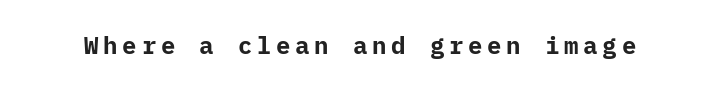
The image shows 24 px bold type, upright; set unusually wide letter spacing (+0.2 em), not underlined.
